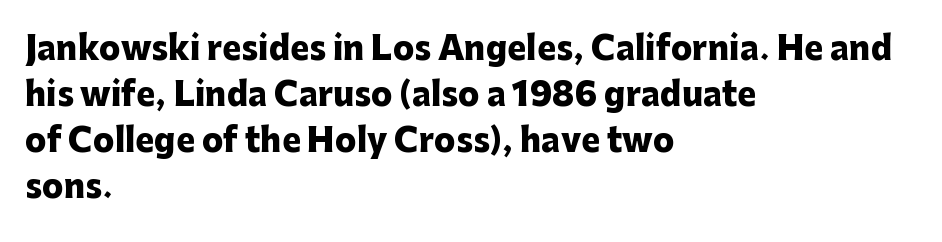
{"serif": "no", "italic": "no", "bold": "yes", "weight": "heavy", "width": "normal", "stroke_contrast": "low", "x_height": "medium", "monospaced": "no", "underline": "no", "align": "left", "line_spacing": "normal", "line_spacing_ratio": 1.44, "letter_spacing": "normal", "letter_spacing_em": 0.0, "glyph_px": 32}
